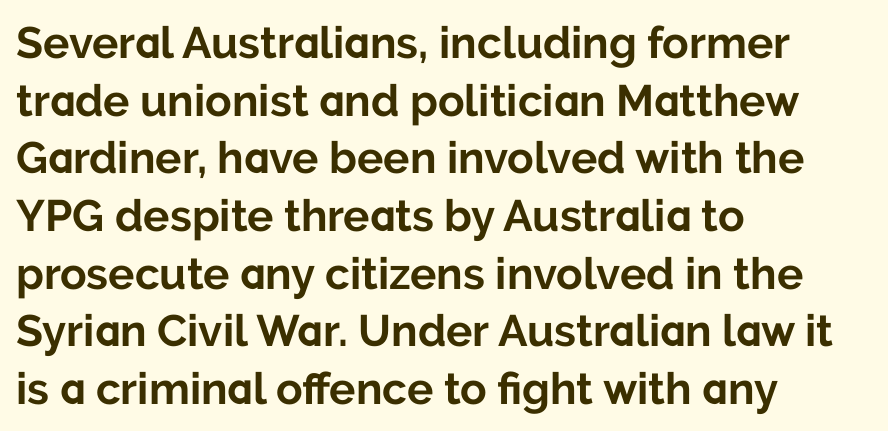
Q: Is the text bold? A: Yes.
Q: Is the text italic (slanted)? A: No, it is upright.
Q: Is the typeface a serif or a sans-serif typeface? A: Sans-serif.
Q: Is the text underlined? A: No.
Q: How is the paragraph aligned? A: Left-aligned.
Q: Is the spacing between letters normal or unusually wide? A: Normal.
Q: Is the spacing between lines tight, normal or loose? A: Normal.
Q: Width (condensed, normal, or wide)? A: Normal.
Q: Stroke contrast? A: Low.
Q: x-height? A: Medium.
Q: Monospaced? A: No.
